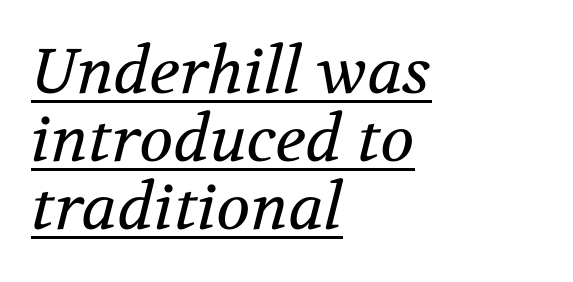
{"serif": "yes", "italic": "yes", "lean": "right", "slant_degrees": 12, "bold": "no", "weight": "regular", "width": "normal", "stroke_contrast": "medium", "x_height": "medium", "monospaced": "no", "underline": "yes", "align": "left", "line_spacing": "tight", "line_spacing_ratio": 1.08, "letter_spacing": "normal", "letter_spacing_em": 0.0, "glyph_px": 63}
